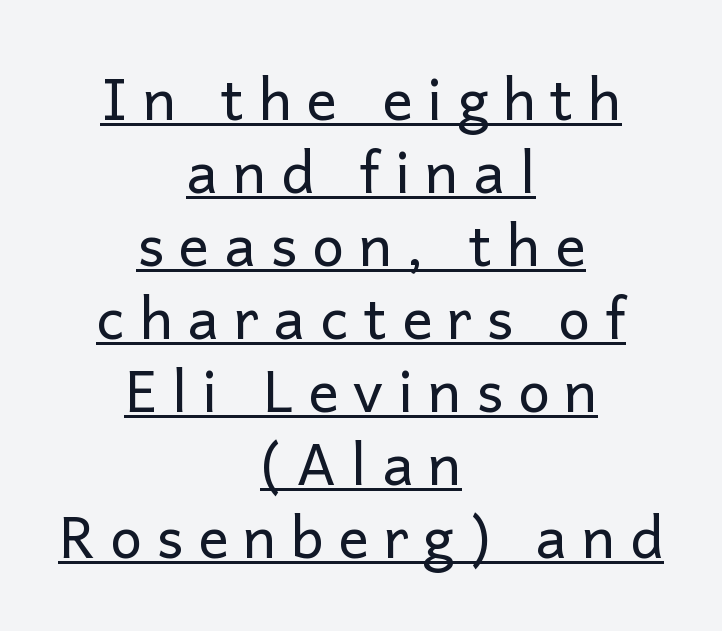
{"serif": "no", "italic": "no", "bold": "no", "weight": "regular", "width": "normal", "stroke_contrast": "low", "x_height": "medium", "monospaced": "no", "underline": "yes", "align": "center", "line_spacing": "normal", "line_spacing_ratio": 1.28, "letter_spacing": "wide", "letter_spacing_em": 0.26, "glyph_px": 57}
